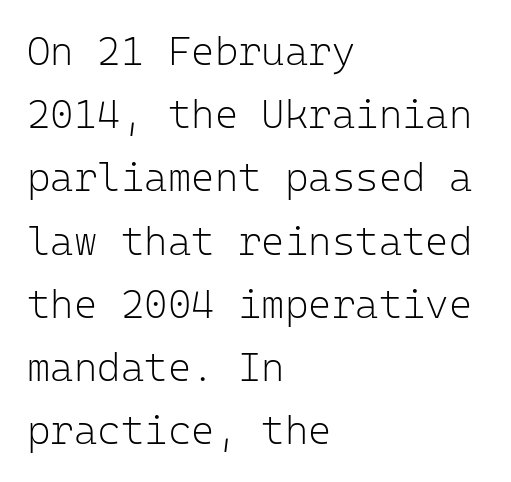
The image shows 40 px light sans-serif type, upright, monospaced; set left-aligned, normal line spacing (1.58x), normal letter spacing, not underlined; low stroke contrast and a medium x-height.
